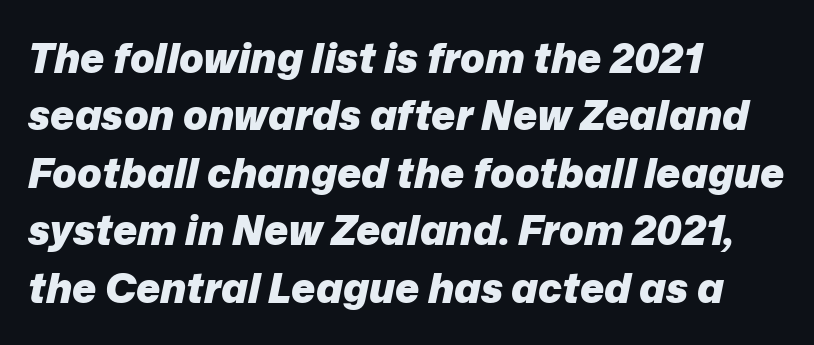
{"italic": "yes", "lean": "right", "slant_degrees": 12, "bold": "yes", "weight": "heavy", "width": "normal", "stroke_contrast": "low", "x_height": "medium", "monospaced": "no", "underline": "no", "align": "left", "line_spacing": "normal", "line_spacing_ratio": 1.4, "letter_spacing": "normal", "letter_spacing_em": 0.0, "glyph_px": 41}
